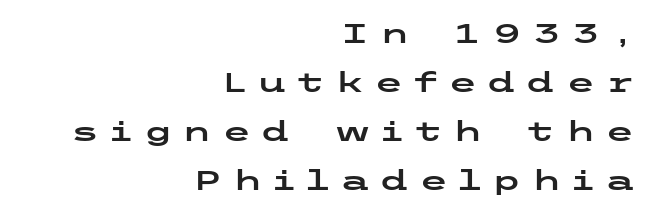
Q: Is the text italic (slanted)? A: No, it is upright.
Q: Is the text underlined? A: No.
Q: How is the paragraph aligned? A: Right-aligned.
Q: Is the spacing between letters normal or unusually wide? A: Unusually wide.
